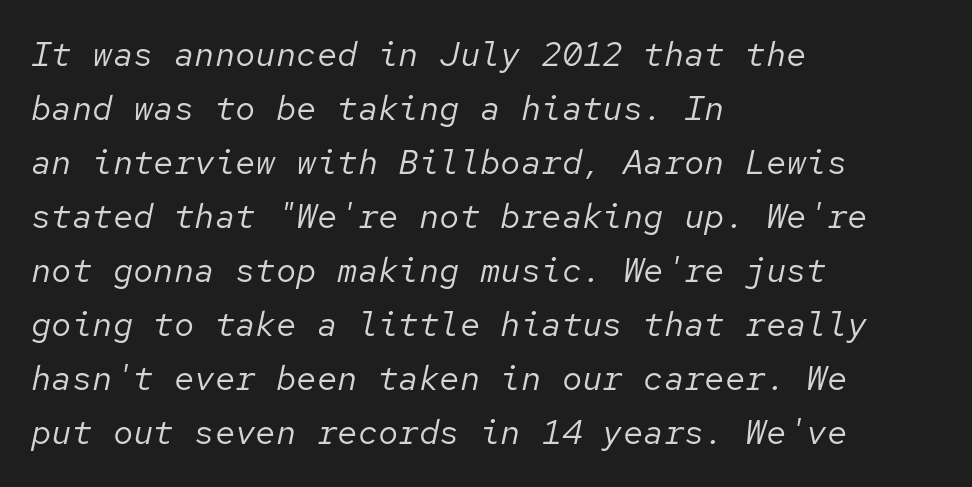
{"italic": "yes", "lean": "right", "slant_degrees": 12, "bold": "no", "weight": "regular", "width": "normal", "stroke_contrast": "low", "x_height": "medium", "monospaced": "yes", "underline": "no", "align": "left", "line_spacing": "normal", "line_spacing_ratio": 1.59, "letter_spacing": "normal", "letter_spacing_em": 0.0, "glyph_px": 34}
